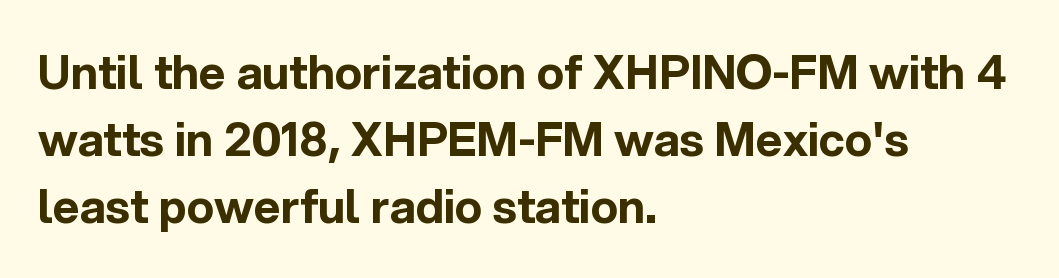
Is this a sans? Yes — the strokes have no serifs. Normally led — the rows are evenly, conventionally spaced. Tall strokes in this sample are plumb rather than angled. How are the letters spaced? Ordinarily, with no added tracking. Visually the block forms a straight wall on the left and a jagged coastline on the right. Rule under the text: the space is simply empty.
